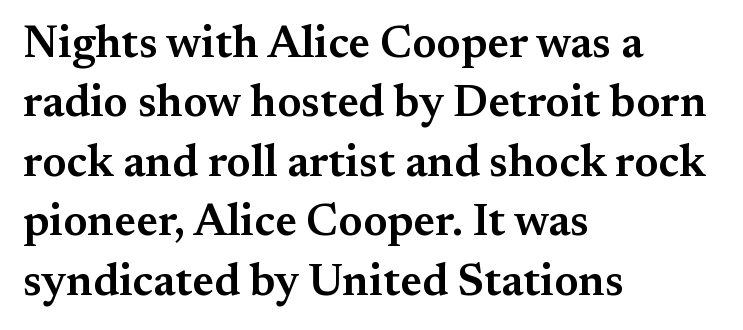
Q: Is the text bold? A: Semi-bold.
Q: Is the text italic (slanted)? A: No, it is upright.
Q: Is the typeface a serif or a sans-serif typeface? A: Serif.
Q: Is the text underlined? A: No.
Q: How is the paragraph aligned? A: Left-aligned.
Q: Is the spacing between letters normal or unusually wide? A: Normal.
Q: Is the spacing between lines tight, normal or loose? A: Normal.
Q: Width (condensed, normal, or wide)? A: Normal.
Q: Stroke contrast? A: Medium.
Q: x-height? A: Small.
Q: Monospaced? A: No.
